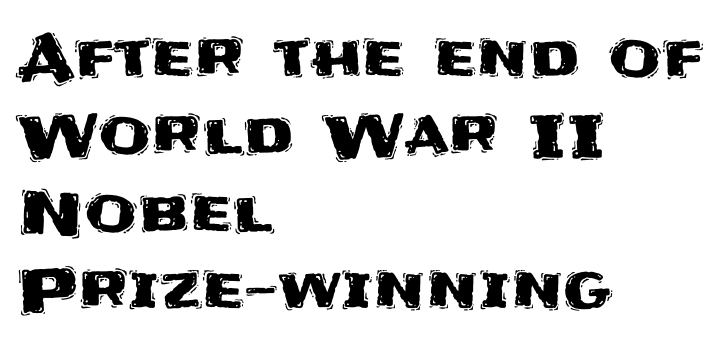
Q: Is the text italic (slanted)? A: No, it is upright.
Q: Is the typeface a serif or a sans-serif typeface? A: Sans-serif.
Q: Is the text underlined? A: No.
Q: How is the paragraph aligned? A: Left-aligned.
Q: Is the spacing between letters normal or unusually wide? A: Normal.
Q: Is the spacing between lines tight, normal or loose? A: Normal.
Q: Width (condensed, normal, or wide)? A: Normal.
Q: Stroke contrast? A: Medium.
Q: x-height? A: Large.
Q: Monospaced? A: No.
